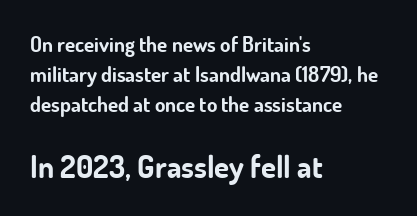
Observe the ordinary spacing: letters are neighbours, not strangers. Type style note: lacks serifs. Spacing verdict: proportional, widths tailored to each character. Every row of glyphs begins at an identical x-position on the left.
